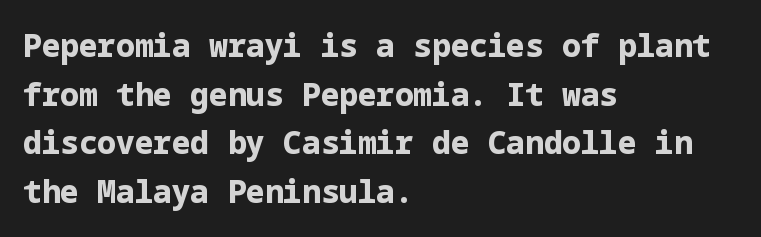
Line starts are locked; line ends wander. The gaps between neighbouring characters are ordinary and unremarkable. The space beneath each line is pristine and unruled. Baseline-to-baseline distance is the conventional proportion of letter height. The font's upright variant was chosen for this text.
